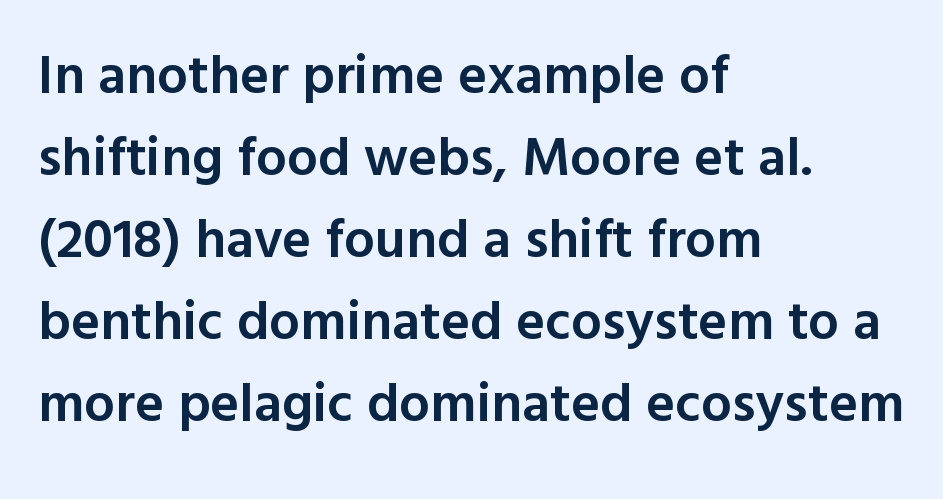
The image shows 55 px semibold sans-serif type, upright; set left-aligned, normal line spacing (1.49x), normal letter spacing, not underlined; a medium x-height.
